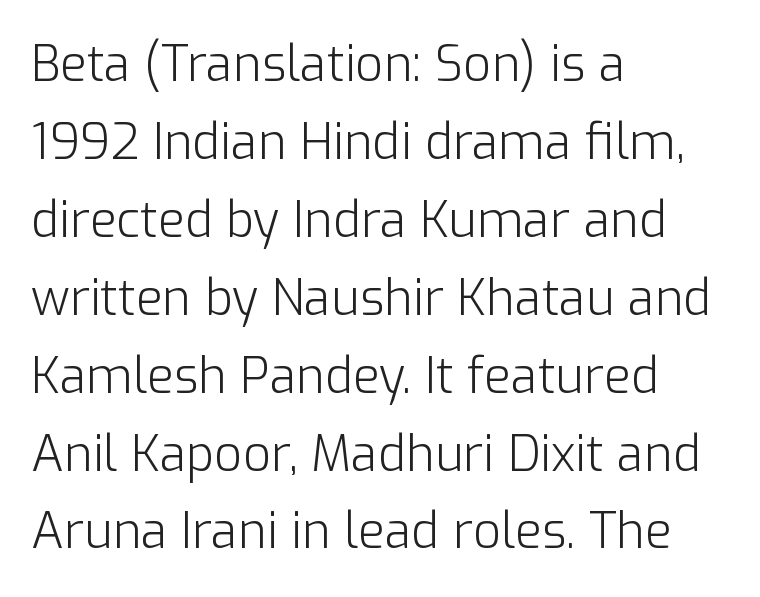
Letterform terminals end flat and unadorned throughout the passage. The setting favours the left margin, as ordinary paragraphs usually do. Nope, not italic — everything's standing straight. Varying glyph widths throughout — classic text-font behaviour. These lines keep a tight, regular rhythm from letter to letter. Vertical stems look standard width or narrower in stroke.
